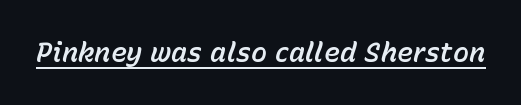
Posture: slanted. The face used here is rendered with its standard letterfit. Does a line run under the words? Yes, clearly.
